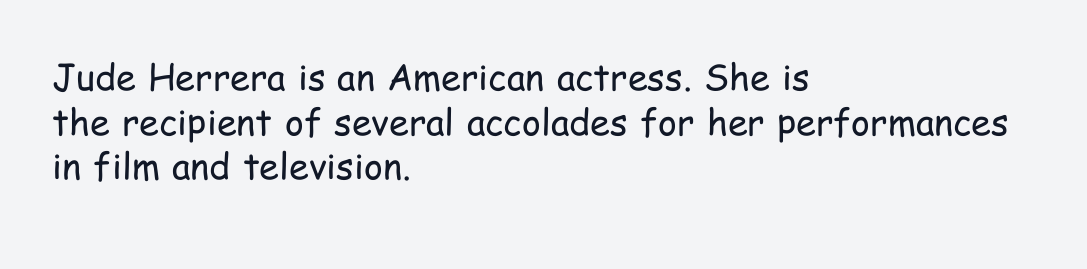
Q: Is the text bold? A: No.
Q: Is the text italic (slanted)? A: No, it is upright.
Q: Is the typeface a serif or a sans-serif typeface? A: Sans-serif.
Q: Is the text underlined? A: No.
Q: How is the paragraph aligned? A: Left-aligned.
Q: Is the spacing between letters normal or unusually wide? A: Normal.
Q: Width (condensed, normal, or wide)? A: Condensed.
Q: Stroke contrast? A: Low.
Q: x-height? A: Medium.
Q: Monospaced? A: No.
